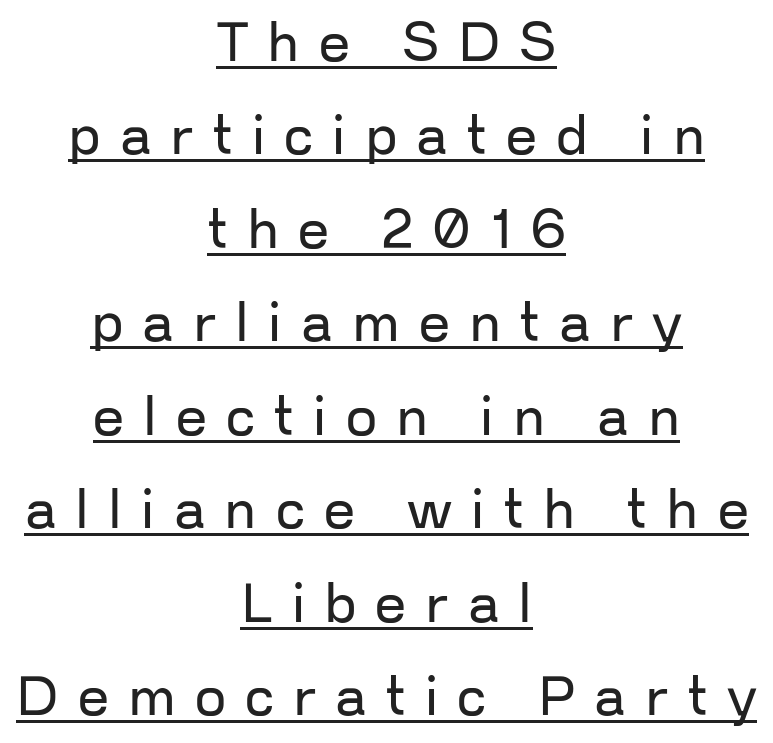
The image shows 55 px regular-weight sans-serif type, upright; set centered, normal line spacing (1.7x), unusually wide letter spacing (+0.35 em), underlined; low stroke contrast and a medium x-height.
